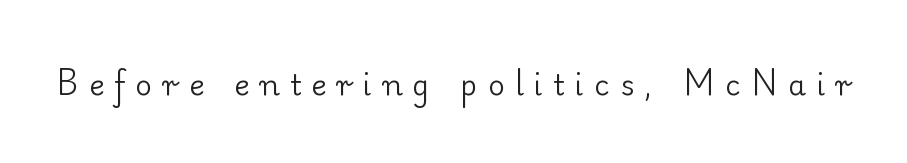
Q: Is the text bold? A: No.
Q: Is the text italic (slanted)? A: No, it is upright.
Q: Is the typeface a serif or a sans-serif typeface? A: Serif.
Q: Is the text underlined? A: No.
Q: Is the spacing between letters normal or unusually wide? A: Unusually wide.
Q: Width (condensed, normal, or wide)? A: Normal.
Q: Stroke contrast? A: Low.
Q: x-height? A: Small.
Q: Monospaced? A: No.
